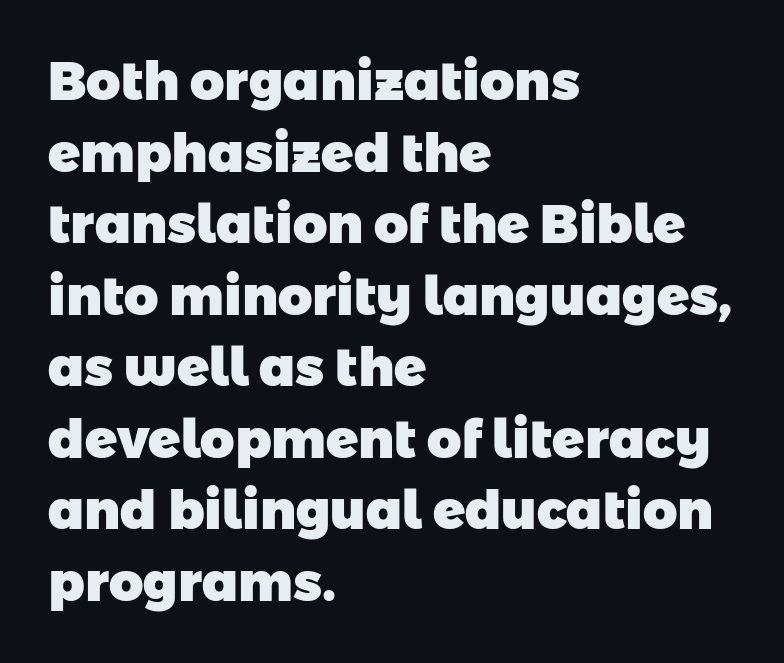
{"serif": "no", "bold": "yes", "weight": "heavy", "width": "normal", "stroke_contrast": "low", "x_height": "medium", "monospaced": "no", "underline": "no", "align": "left", "line_spacing": "normal", "line_spacing_ratio": 1.35, "letter_spacing": "normal", "letter_spacing_em": 0.0, "glyph_px": 53}
